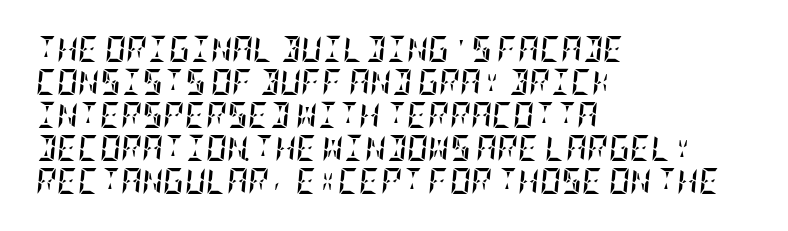
Honestly, there is no underline to notice here at all. Look at the tracking — it's just the regular setting, nothing added. Students, this is bold: see how much ink each stroke carries. The compositor pushed each line to the left boundary. Evenly set lines give the paragraph a standard silhouette. The font's italic variant was chosen for this text.
